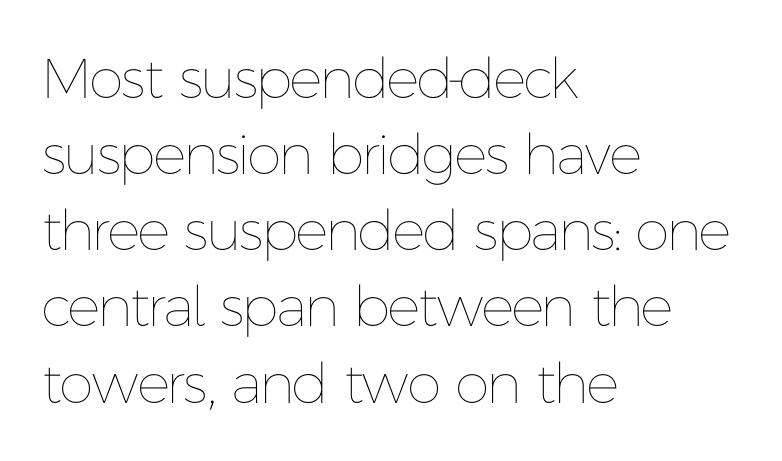
On a weight scale, this lands at 450 or below. Nobody drew a line under any word here. Ordinary non-slanted type is in use. No extra tracking has been applied to these lines. Where is the straight margin? On the left. The block of text has a typical density, with ordinary space between rows.
